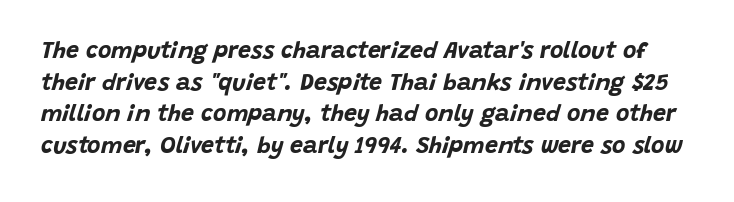
The image shows 23 px bold type, italic (leaning right); set normal line spacing (1.38x), normal letter spacing, not underlined.
